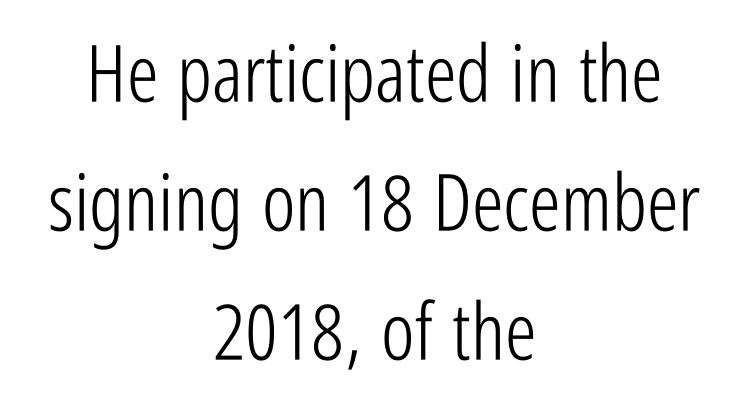
Regular leading. This is not heavy type; no bold has been used. These lines are centered, leaving both edges ragged. Stroke terminals: plain, sans-serif. Letters rest on an invisible, unmarked baseline.
